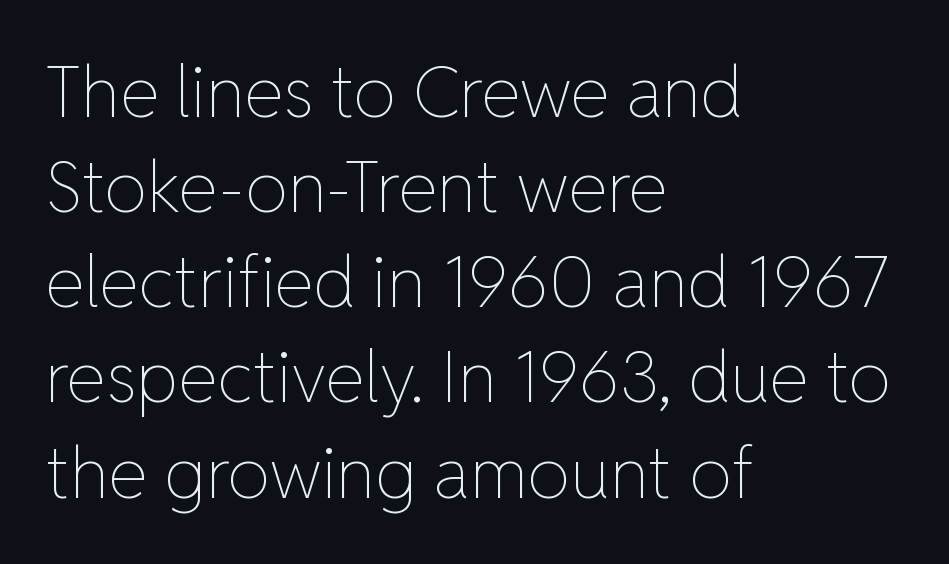
Note the varied advance widths — an 'i' is clearly narrower than an 'm'. Words float on clear page, feet unadorned. This sample is left-justified, so line endings fall wherever the words run out. The leading is moderate, giving the passage an even texture. Default kerning and tracking; the words read as compact shapes. No letter is thick-stroked: the sample isn't bold.
